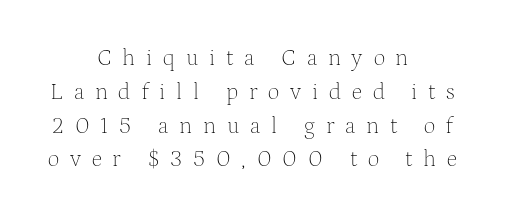
{"italic": "no", "bold": "no", "underline": "no", "align": "center", "line_spacing": "normal", "line_spacing_ratio": 1.47, "letter_spacing": "wide", "letter_spacing_em": 0.47, "glyph_px": 23}
